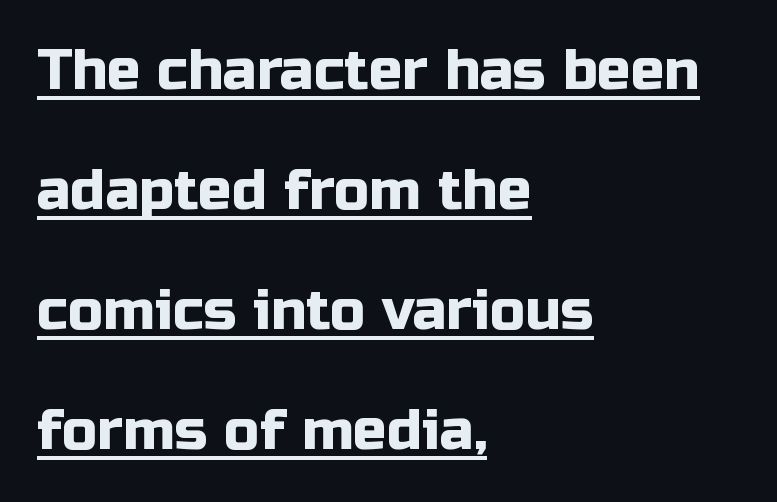
The image shows 56 px sans-serif type, upright; set left-aligned, loose line spacing (2.14x), normal letter spacing, underlined; low stroke contrast and a medium x-height.
